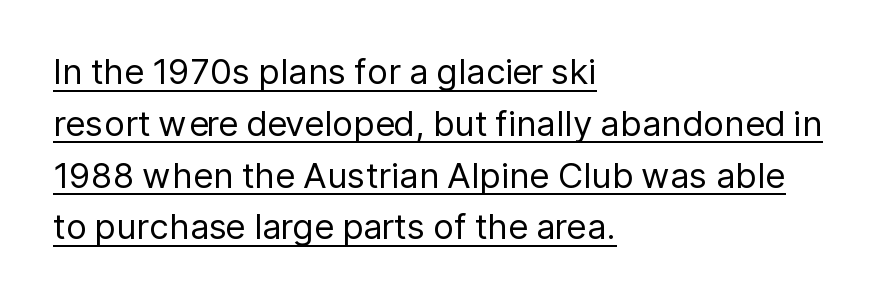
Q: Is the text bold? A: No.
Q: Is the text italic (slanted)? A: No, it is upright.
Q: Is the typeface a serif or a sans-serif typeface? A: Sans-serif.
Q: Is the text underlined? A: Yes.
Q: How is the paragraph aligned? A: Left-aligned.
Q: Is the spacing between letters normal or unusually wide? A: Normal.
Q: Is the spacing between lines tight, normal or loose? A: Normal.
Q: Width (condensed, normal, or wide)? A: Normal.
Q: Stroke contrast? A: Low.
Q: x-height? A: Medium.
Q: Monospaced? A: No.
